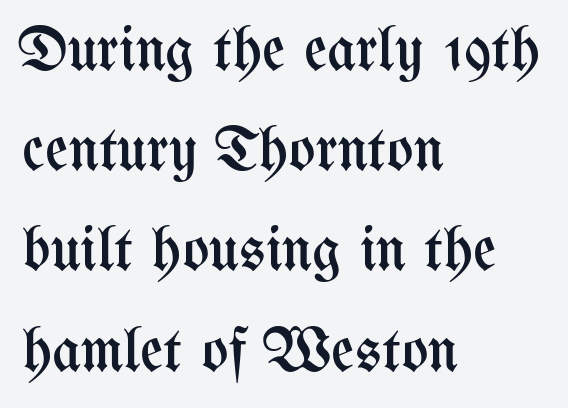
Anything drawn beneath the words? Only blank space. Spacing verdict: proportional, widths tailored to each character. You could call the tracking neutral — neither tight nor loose. What's the leading like? Ordinary, nothing unusual.
